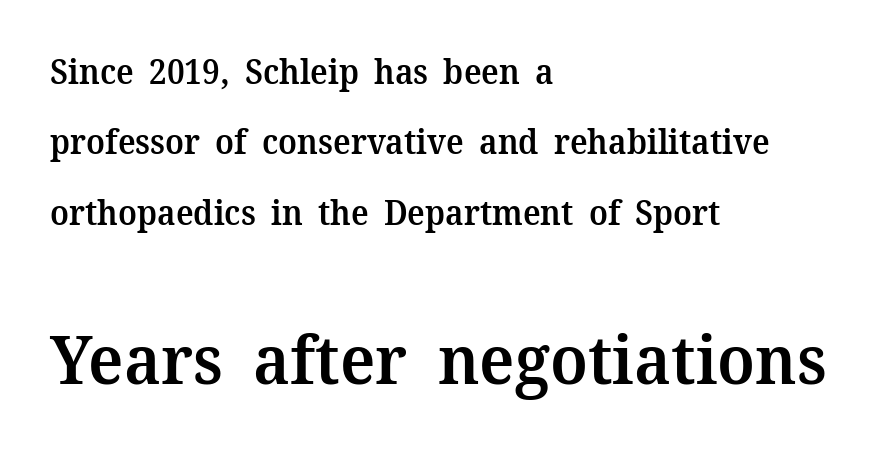
Posture: vertical. Leading: increased. Unmarked baselines from the first word to the last. Note: serifs present on the glyphs. Look at the glyph heights: the lower group is clearly the bigger setting.
